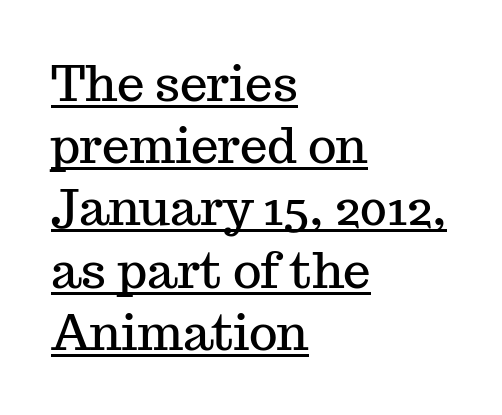
A normal amount of white space separates one row of letters from the next. Does a line run under the words? Yes, clearly. Caption: multi-line text, flush left, ragged right. Rendered with straight, roman letterforms. Nothing unusual about the tracking: characters are spaced as the font intends. Is this a fixed-width face? No — the glyphs have proportional, varying widths.
